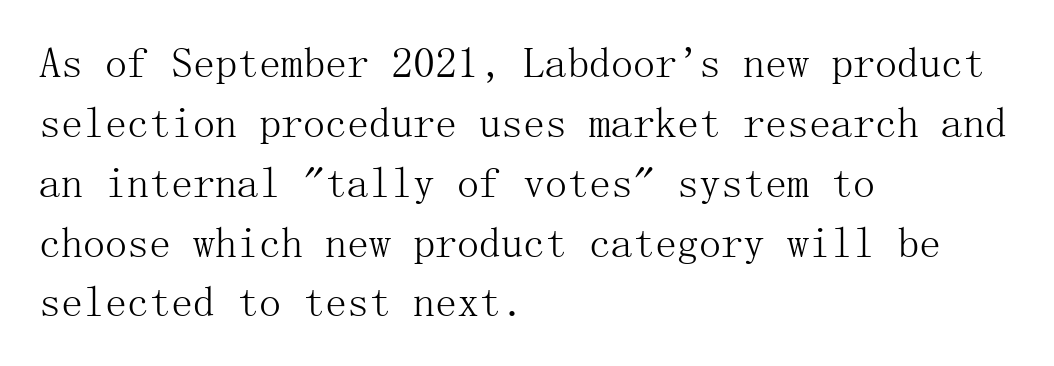
A typesetter would call this zero additional tracking. The string is rendered with underlining switched off. Upright lettering throughout. The typeface chosen for these lines features serifs.
